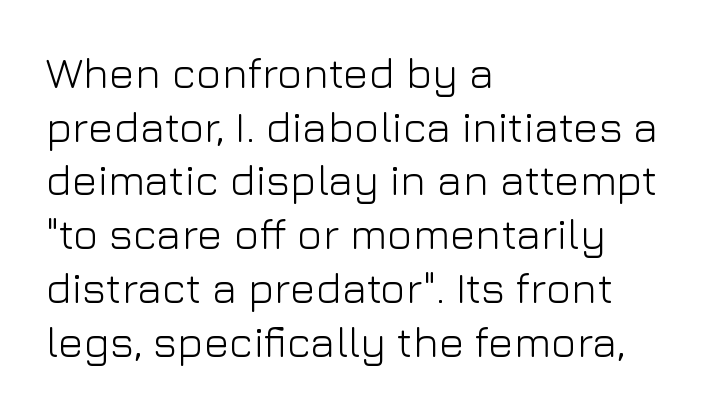
{"serif": "no", "italic": "no", "bold": "no", "weight": "light", "width": "normal", "stroke_contrast": "low", "x_height": "medium", "monospaced": "no", "underline": "no", "align": "left", "line_spacing": "normal", "line_spacing_ratio": 1.25, "letter_spacing": "normal", "letter_spacing_em": 0.0, "glyph_px": 43}
